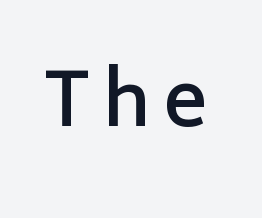
The image shows 74 px semibold sans-serif type, upright; set not underlined; low stroke contrast and a medium x-height.
